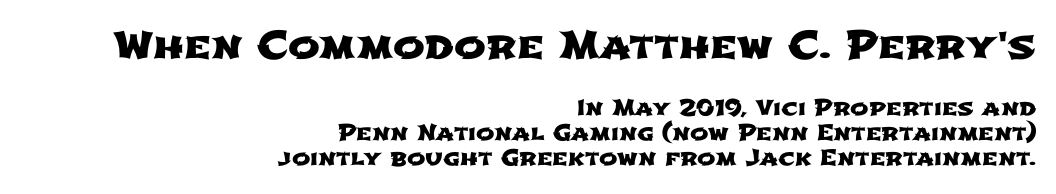
Which of the two is more prominent by size? The first, at the top. Nothing unusual about the tracking: characters are spaced as the font intends. Spacing verdict: proportional, widths tailored to each character. The rendering shows plain stroke endings on the letterforms — a sans-serif design.
